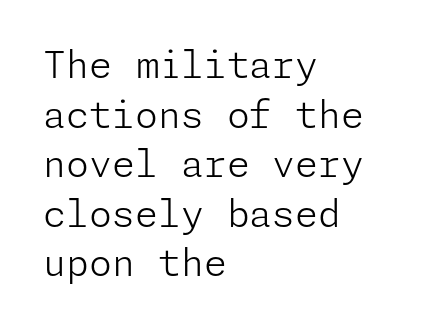
Short note: letters normally spaced. Reading down the column, the eye jumps a familiar distance to each next line. The foot of each line stays bare and open. Bold? No — there's no thickening of the strokes. Line starts are locked; line ends wander. Rendered with straight, roman letterforms.
